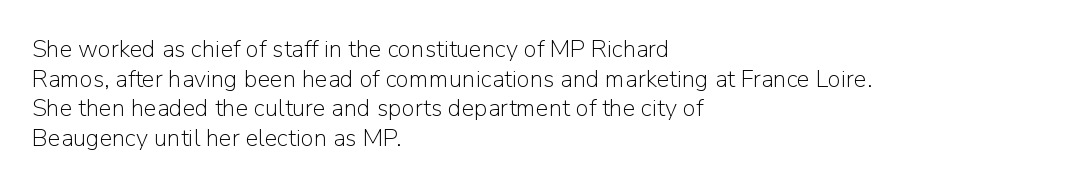
Words appear dense and cohesive because spacing is normal. Stem width sits at or under what a default text font uses. Honestly, there is no underline to notice here at all. The lettering stays uniformly vertical, giving the passage a roman look.
